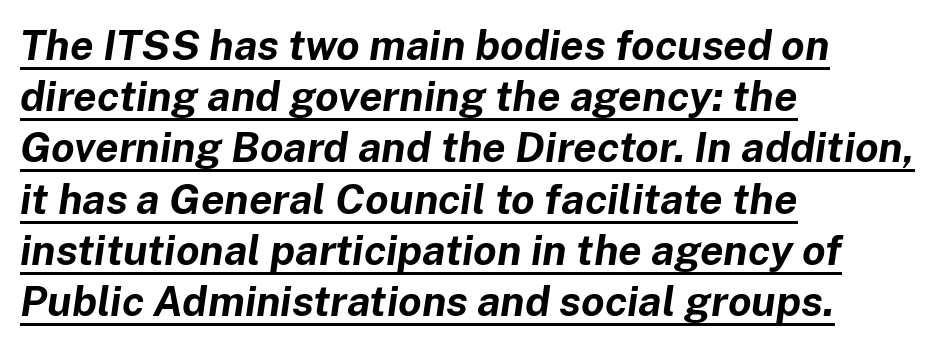
Q: Is the text bold? A: Yes.
Q: Is the text italic (slanted)? A: Yes, it leans right by about 8 degrees.
Q: Is the text underlined? A: Yes.
Q: How is the paragraph aligned? A: Left-aligned.
Q: Is the spacing between letters normal or unusually wide? A: Normal.
Q: Width (condensed, normal, or wide)? A: Normal.
Q: Stroke contrast? A: Low.
Q: x-height? A: Medium.
Q: Monospaced? A: No.
